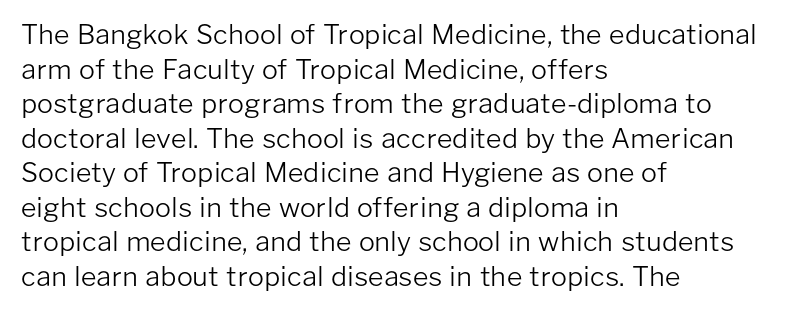
The block of text has a typical density, with ordinary space between rows. Which margin do the lines hug? The left one — the right edge is uneven. The space directly below the letters is spotless. This is the regular roman posture of the typeface. Does extra space separate the letters? No, they use regular spacing.
